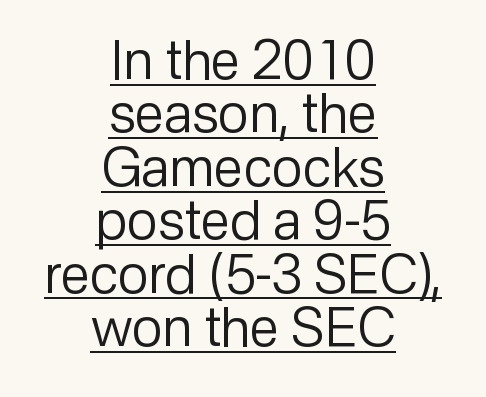
Q: Is the text bold? A: No.
Q: Is the text italic (slanted)? A: No, it is upright.
Q: Is the typeface a serif or a sans-serif typeface? A: Sans-serif.
Q: Is the text underlined? A: Yes.
Q: How is the paragraph aligned? A: Centered.
Q: Is the spacing between letters normal or unusually wide? A: Normal.
Q: Is the spacing between lines tight, normal or loose? A: Tight.
Q: Width (condensed, normal, or wide)? A: Normal.
Q: Stroke contrast? A: Low.
Q: x-height? A: Medium.
Q: Monospaced? A: No.
